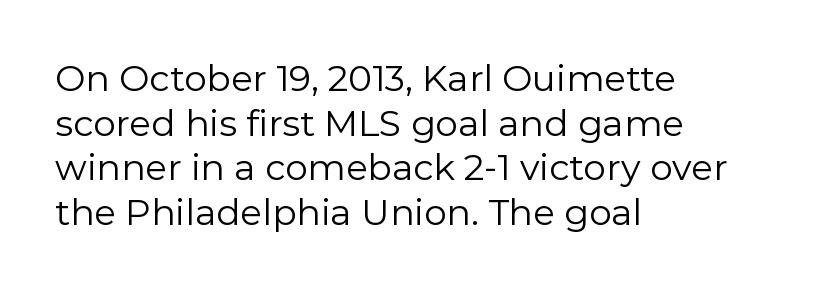
Q: Is the text bold? A: No.
Q: Is the text italic (slanted)? A: No, it is upright.
Q: Is the typeface a serif or a sans-serif typeface? A: Sans-serif.
Q: Is the text underlined? A: No.
Q: How is the paragraph aligned? A: Left-aligned.
Q: Is the spacing between letters normal or unusually wide? A: Normal.
Q: Width (condensed, normal, or wide)? A: Normal.
Q: Stroke contrast? A: Low.
Q: x-height? A: Medium.
Q: Monospaced? A: No.
